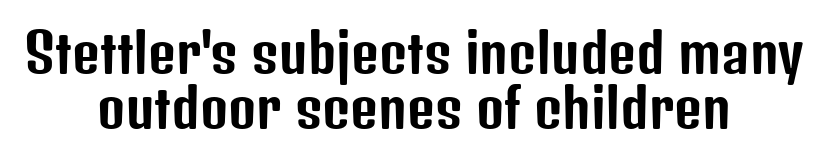
Q: Is the text italic (slanted)? A: No, it is upright.
Q: Is the typeface a serif or a sans-serif typeface? A: Sans-serif.
Q: Is the text underlined? A: No.
Q: How is the paragraph aligned? A: Centered.
Q: Is the spacing between letters normal or unusually wide? A: Normal.
Q: Is the spacing between lines tight, normal or loose? A: Tight.
Q: Width (condensed, normal, or wide)? A: Condensed.
Q: Stroke contrast? A: Low.
Q: x-height? A: Medium.
Q: Monospaced? A: No.
